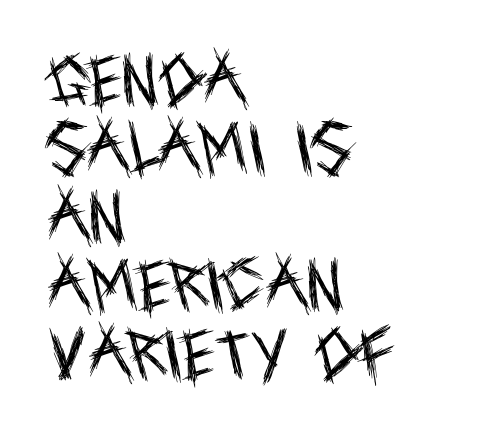
{"serif": "no", "italic": "no", "bold": "no", "weight": "regular", "width": "condensed", "x_height": "large", "monospaced": "no", "underline": "no", "align": "left", "line_spacing_ratio": 1.2, "letter_spacing": "normal", "letter_spacing_em": 0.0, "glyph_px": 57}
